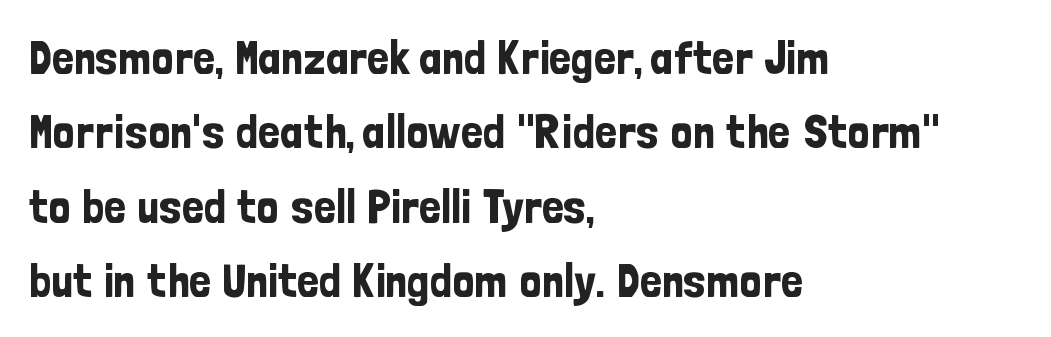
{"serif": "no", "italic": "no", "width": "condensed", "stroke_contrast": "low", "x_height": "medium", "monospaced": "no", "underline": "no", "align": "left", "line_spacing": "normal", "line_spacing_ratio": 1.55, "letter_spacing": "normal", "letter_spacing_em": 0.0, "glyph_px": 48}
